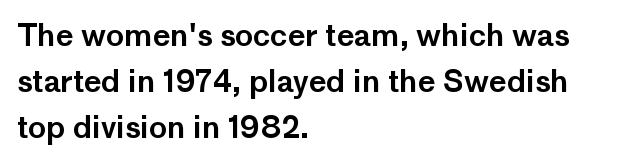
Casual observation: everything's shoved over to the left. Whoever set this chose a conventional vertical rhythm. Unlike italic type, these characters show no tilt at all. Compared with typical body copy, the letter spacing here is the same. The baseline area is clear. Regarding serifs, this sample does without them.
